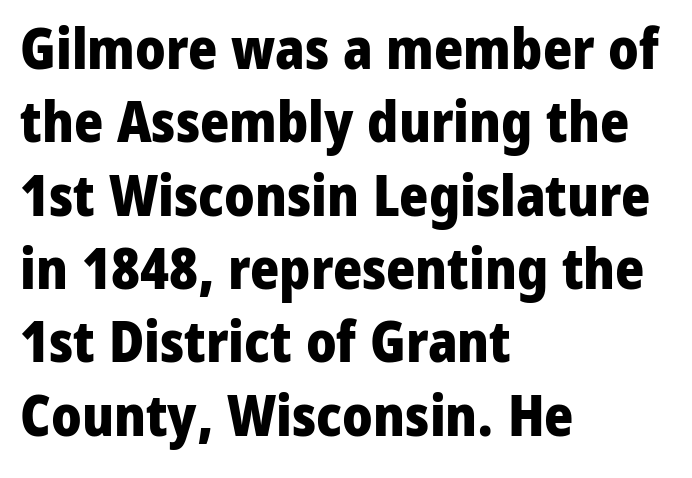
Q: Is the text bold? A: Yes.
Q: Is the text italic (slanted)? A: No, it is upright.
Q: Is the typeface a serif or a sans-serif typeface? A: Sans-serif.
Q: Is the text underlined? A: No.
Q: How is the paragraph aligned? A: Left-aligned.
Q: Is the spacing between letters normal or unusually wide? A: Normal.
Q: Is the spacing between lines tight, normal or loose? A: Normal.
Q: Width (condensed, normal, or wide)? A: Normal.
Q: Stroke contrast? A: Low.
Q: x-height? A: Medium.
Q: Monospaced? A: No.
